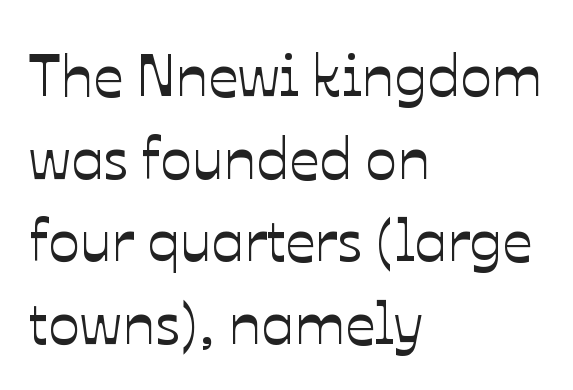
{"italic": "no", "width": "normal", "stroke_contrast": "low", "x_height": "medium", "monospaced": "no", "underline": "no", "align": "left", "line_spacing": "normal", "line_spacing_ratio": 1.4, "letter_spacing": "normal", "letter_spacing_em": 0.0, "glyph_px": 59}
